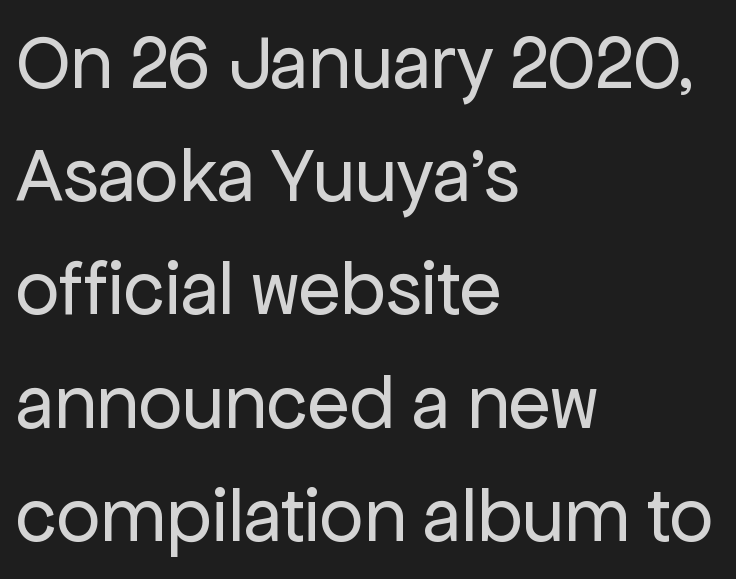
The image shows 77 px regular-weight sans-serif type, upright; set left-aligned, normal line spacing (1.47x), normal letter spacing, not underlined; low stroke contrast and a medium x-height.
